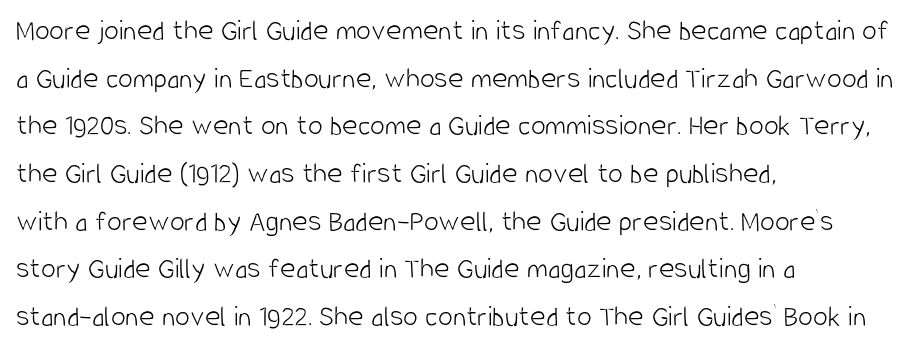
The image shows 30 px light, condensed sans-serif type, upright; set left-aligned, normal line spacing (1.59x), normal letter spacing, not underlined; low stroke contrast and a large x-height.
